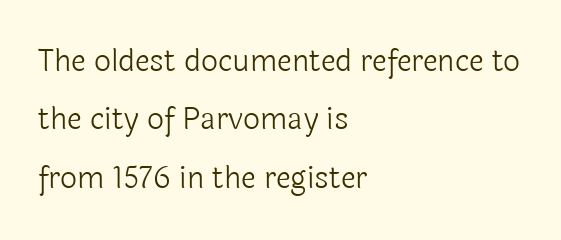
{"serif": "no", "italic": "no", "bold": "no", "weight": "light", "width": "normal", "x_height": "medium", "monospaced": "no", "underline": "no", "align": "left", "line_spacing": "loose", "line_spacing_ratio": 1.95, "letter_spacing": "normal", "letter_spacing_em": 0.0, "glyph_px": 30}
